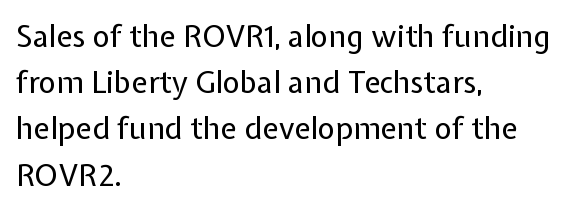
Anything drawn beneath the words? Only blank space. Letters have the restrained weight of plain body copy at most. Letter spacing: default. How would I describe the line gaps? Plain and ordinary. Left-aligned paragraph, ragged on the right.
